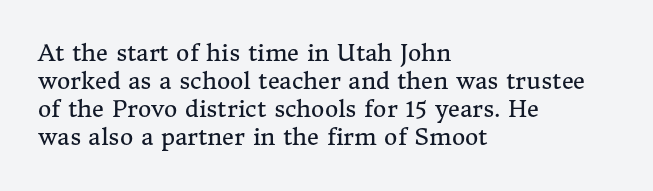
The image shows 23 px text type, upright; set left-aligned, line spacing 1.22x, normal letter spacing, not underlined.
